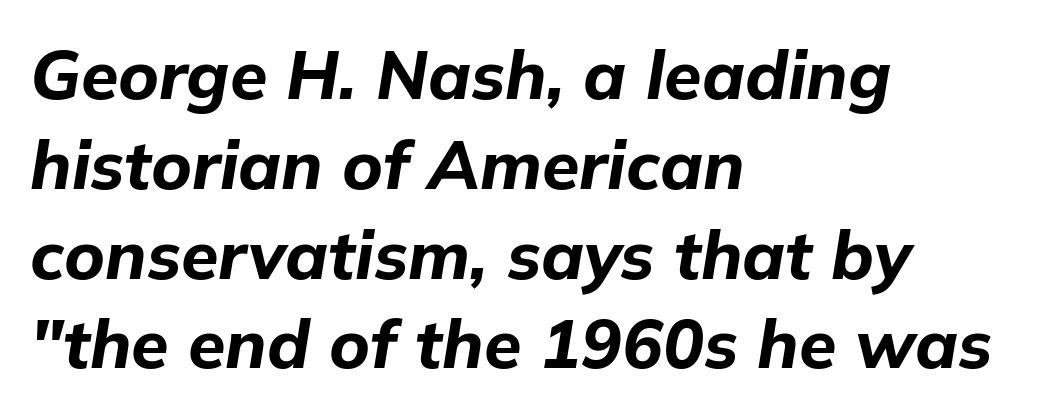
The foot of each line stays bare and open. Does extra space separate the letters? No, they use regular spacing. Does the leading feel generous? No, just average. The face used here is proportionally spaced, like ordinary book or web type. These words are printed bold, with thick strokes throughout.
